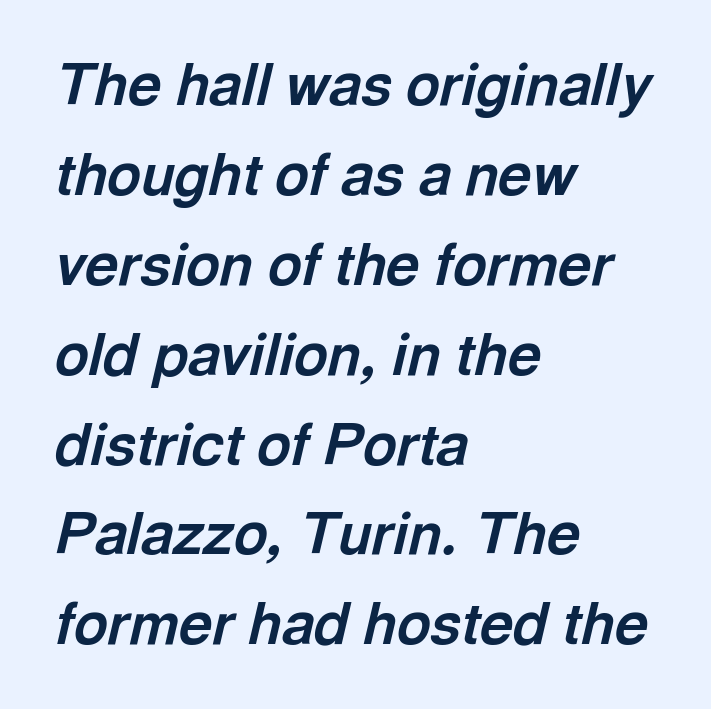
The image shows 58 px bold type, italic (leaning right); set left-aligned, normal line spacing (1.55x), normal letter spacing, not underlined; a medium x-height.
